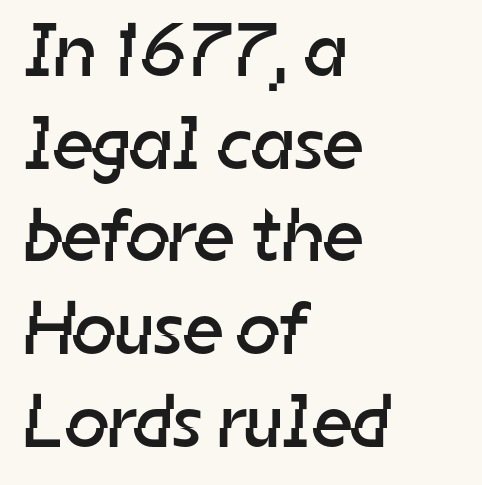
{"serif": "no", "bold": "no", "weight": "regular", "width": "normal", "stroke_contrast": "low", "x_height": "medium", "monospaced": "no", "underline": "no", "align": "left", "line_spacing_ratio": 1.22, "letter_spacing": "normal", "letter_spacing_em": 0.0, "glyph_px": 76}
